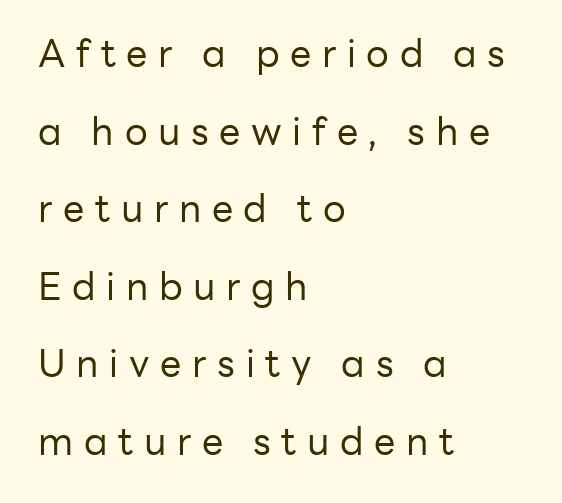
Q: Is the text bold? A: No.
Q: Is the text italic (slanted)? A: No, it is upright.
Q: Is the typeface a serif or a sans-serif typeface? A: Sans-serif.
Q: Is the text underlined? A: No.
Q: How is the paragraph aligned? A: Left-aligned.
Q: Is the spacing between letters normal or unusually wide? A: Unusually wide.
Q: Is the spacing between lines tight, normal or loose? A: Loose.
Q: Width (condensed, normal, or wide)? A: Normal.
Q: Stroke contrast? A: Low.
Q: x-height? A: Medium.
Q: Monospaced? A: No.
